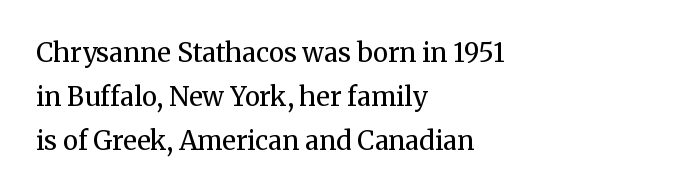
Spacing between characters is what you'd get straight out of the box. Letters rest on an invisible, unmarked baseline. Posture: vertical. On a weight scale, this lands at 450 or below.
